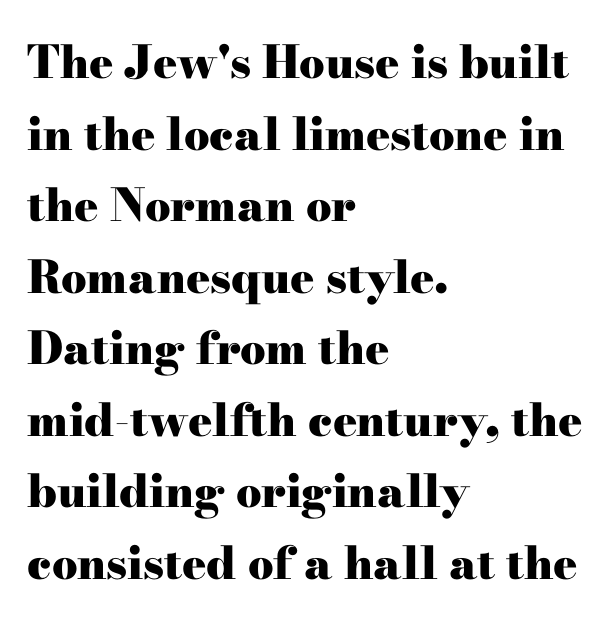
Heavy, bold letterforms. Visually the block forms a straight wall on the left and a jagged coastline on the right. This sample keeps an unexceptional amount of space between lines. The rendering uses natural spacing where letterforms have individual widths.
